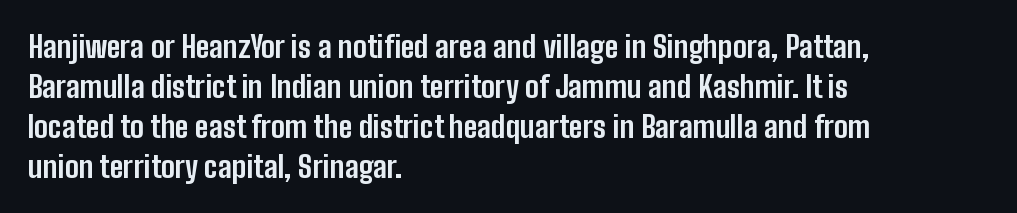
The image shows 30 px bold, condensed sans-serif type, upright; set left-aligned, normal line spacing (1.33x), normal letter spacing, not underlined; low stroke contrast and a medium x-height.
